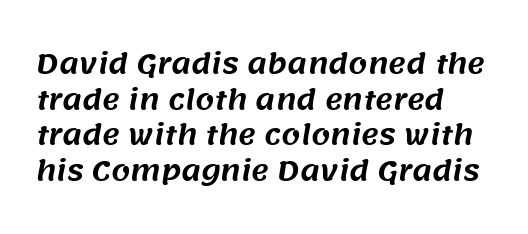
The image shows 27 px text type; set left-aligned, normal line spacing (1.32x), normal letter spacing, not underlined.
